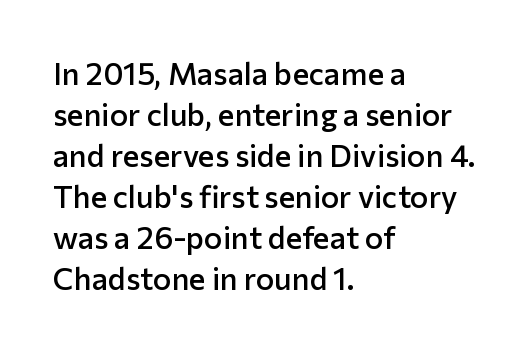
{"serif": "no", "italic": "no", "bold": "semi", "weight": "semibold", "width": "normal", "stroke_contrast": "low", "x_height": "medium", "monospaced": "no", "underline": "no", "align": "left", "line_spacing": "normal", "line_spacing_ratio": 1.32, "letter_spacing": "normal", "letter_spacing_em": 0.0, "glyph_px": 31}
